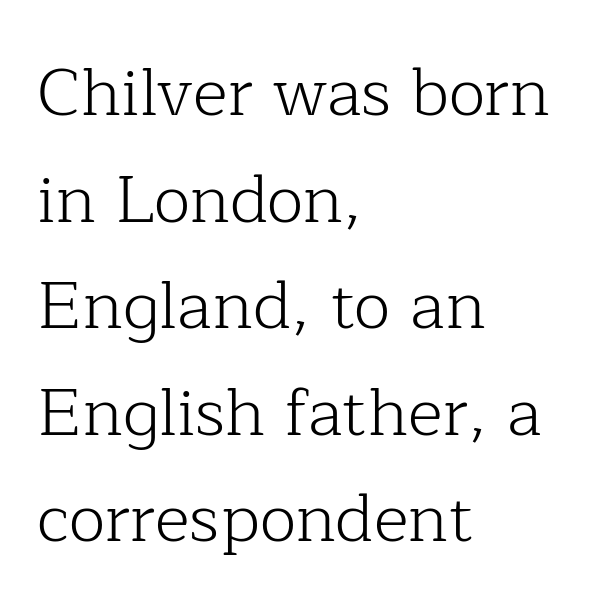
Every character sits straight up, as roman type does. All the whitespace from short lines collects on the right. These lines are rendered in a variable-pitch font. The specimen omits any rule beneath the text block's lines. How would I describe the line gaps? Plain and ordinary.
